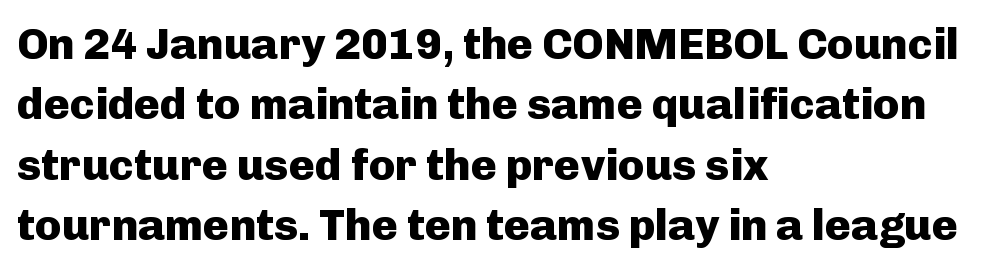
The image shows 44 px heavy sans-serif type, upright; set left-aligned, normal line spacing (1.37x), normal letter spacing, not underlined; low stroke contrast and a medium x-height.
